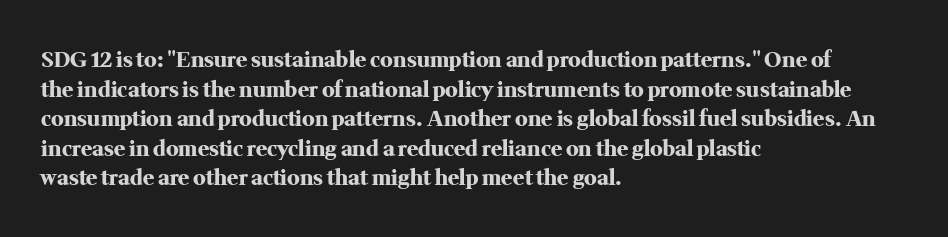
Q: Is the text bold? A: Yes.
Q: Is the text italic (slanted)? A: No, it is upright.
Q: Is the text underlined? A: No.
Q: How is the paragraph aligned? A: Left-aligned.
Q: Is the spacing between letters normal or unusually wide? A: Normal.
Q: Is the spacing between lines tight, normal or loose? A: Normal.
